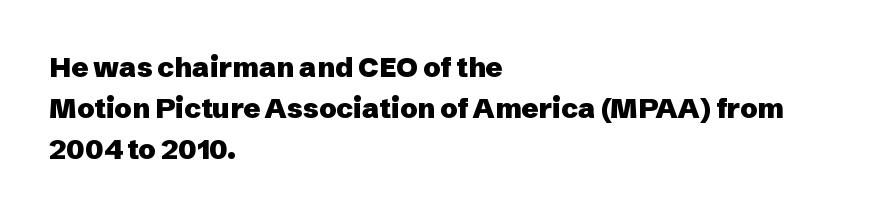
Each glyph is drawn with heavy, bold strokes. Any mark beneath the type? The region is blank. No extra tracking has been applied to these lines. Type style note: lacks serifs.
